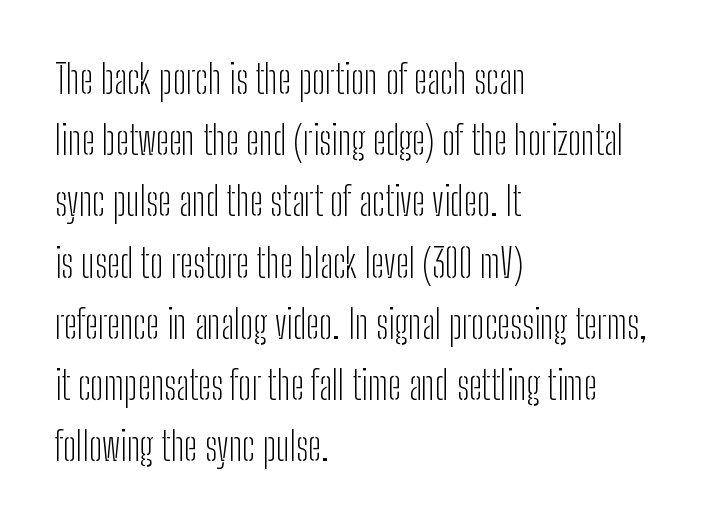
The image shows 39 px light, condensed sans-serif type, upright; set left-aligned, normal line spacing (1.57x), normal letter spacing, not underlined; low stroke contrast and a medium x-height.
